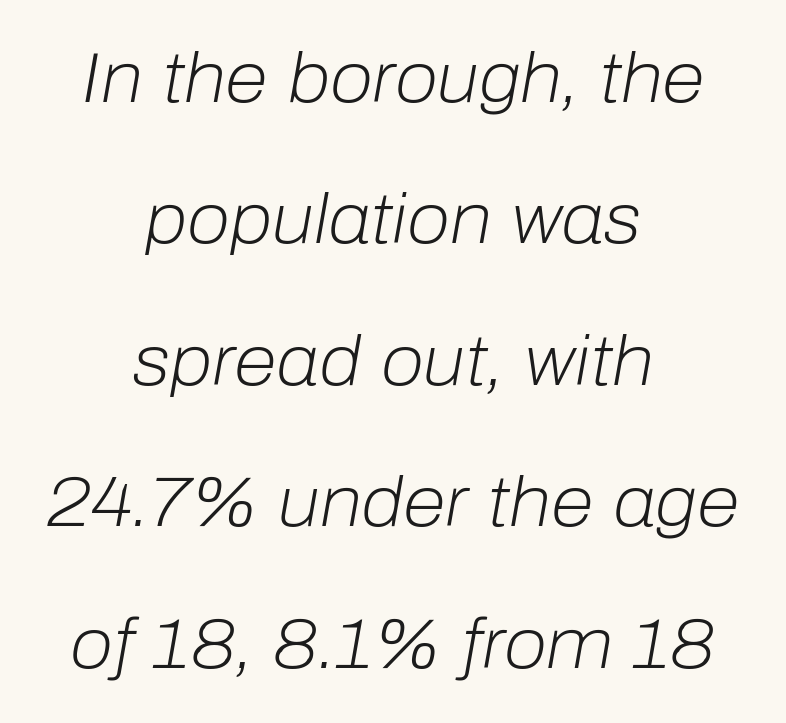
{"italic": "yes", "lean": "right", "slant_degrees": 10, "bold": "no", "weight": "light", "width": "normal", "stroke_contrast": "low", "x_height": "medium", "monospaced": "no", "underline": "no", "align": "center", "line_spacing": "loose", "line_spacing_ratio": 2.02, "letter_spacing": "normal", "letter_spacing_em": 0.0, "glyph_px": 70}
